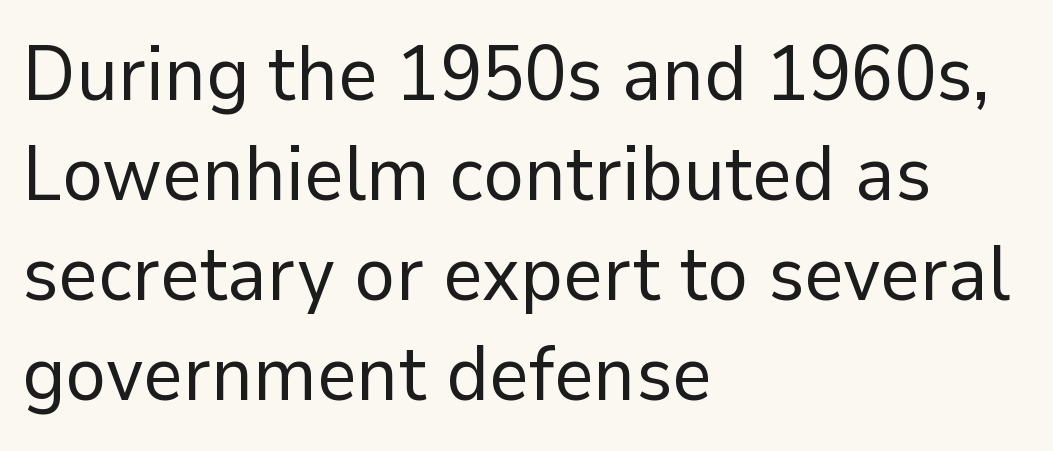
{"serif": "no", "italic": "no", "bold": "no", "weight": "regular", "width": "normal", "stroke_contrast": "low", "x_height": "medium", "monospaced": "no", "underline": "no", "align": "left", "line_spacing": "normal", "line_spacing_ratio": 1.3, "letter_spacing": "normal", "letter_spacing_em": 0.0, "glyph_px": 77}
